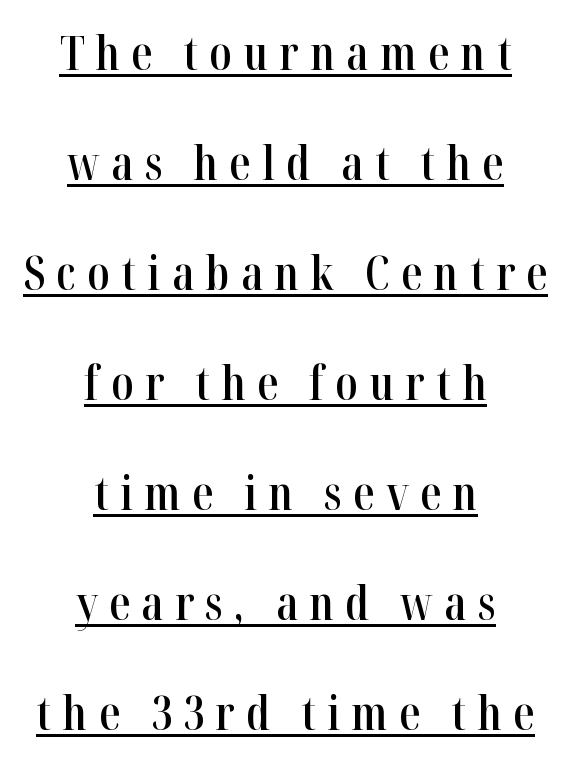
Descenders here cross a horizontal rule under the line. Note the varied advance widths — an 'i' is clearly narrower than an 'm'. In terms of weight, the rendering is demibold, just under bold. If you folded the block vertically in half, each line would mirror itself in length. Students, observe: this is what heavily led, spacious text looks like.
